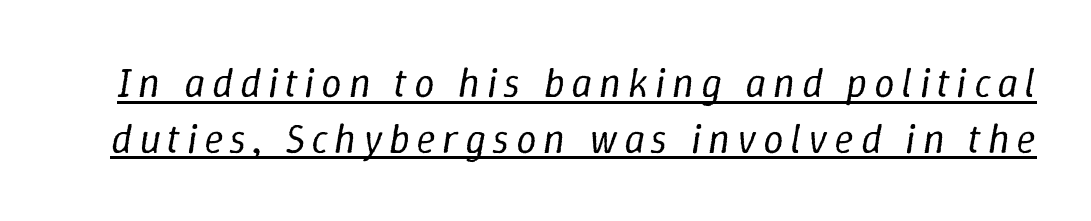
Underlining? Definitely there. The letters advance in unequal steps, a hallmark of proportional type. Is the type heavy? It reads as light-to-regular instead. Rendered with sloped, italic letterforms.
